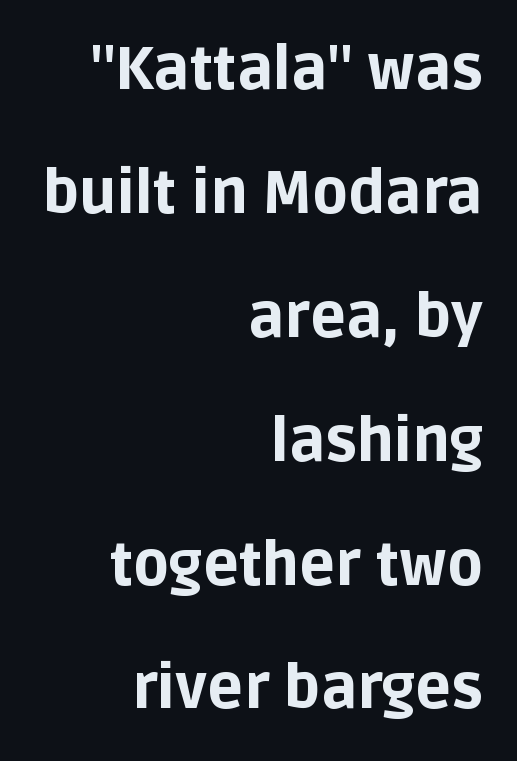
Glyph-to-glyph distance matches everyday printed text. This block would shrink considerably if given ordinary leading; it's expanded now. The words here are not underlined. Rendered with straight, roman letterforms. Students, this is bold: see how much ink each stroke carries.
